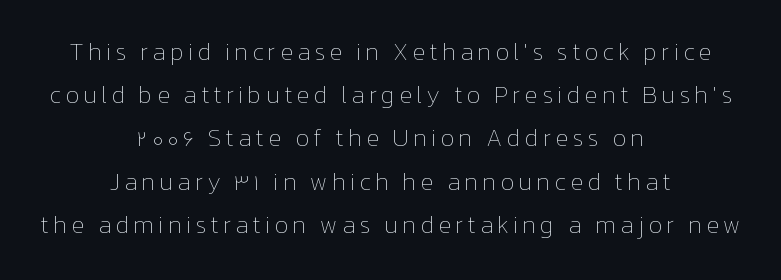
The image shows 24 px text type, upright; set centered, line spacing 1.8x, not underlined.
